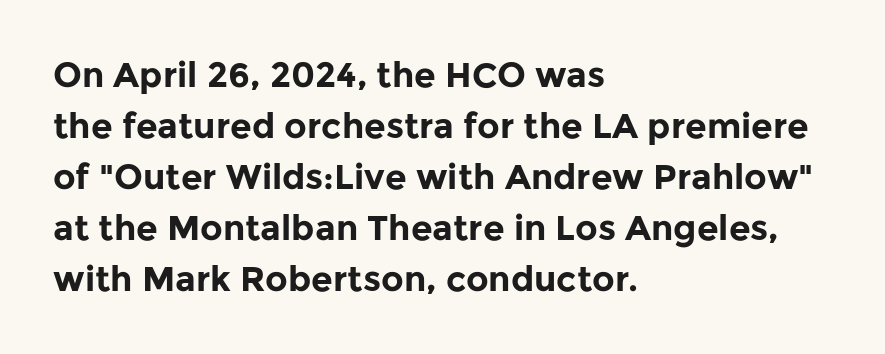
What's the leading like? Ordinary, nothing unusual. Pretty heavy lettering here — definitely bold. Serif or sans? Sans — the stroke terminals are bare. Do the characters align in a grid? No, the font is proportional. These lines are set flush left with a ragged right edge. No word sits above an underline.
